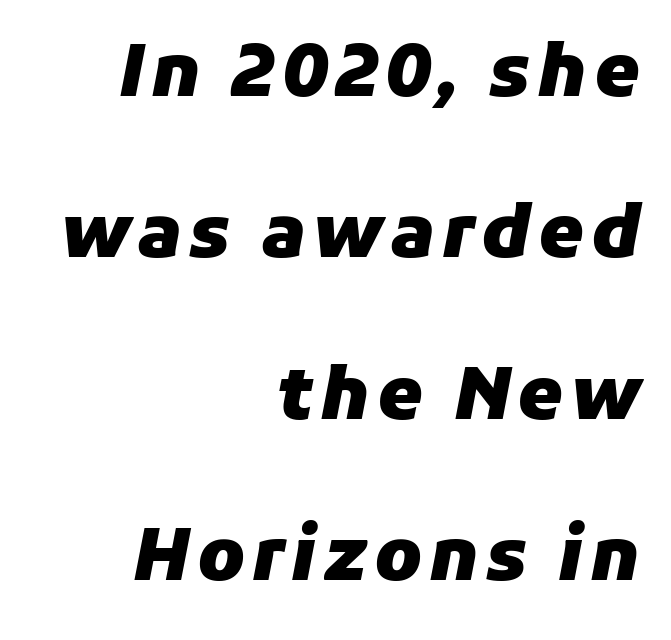
{"italic": "yes", "lean": "right", "slant_degrees": 11, "bold": "yes", "weight": "heavy", "width": "normal", "stroke_contrast": "low", "x_height": "medium", "monospaced": "no", "underline": "no", "align": "right", "line_spacing": "loose", "line_spacing_ratio": 2.24, "glyph_px": 72}
